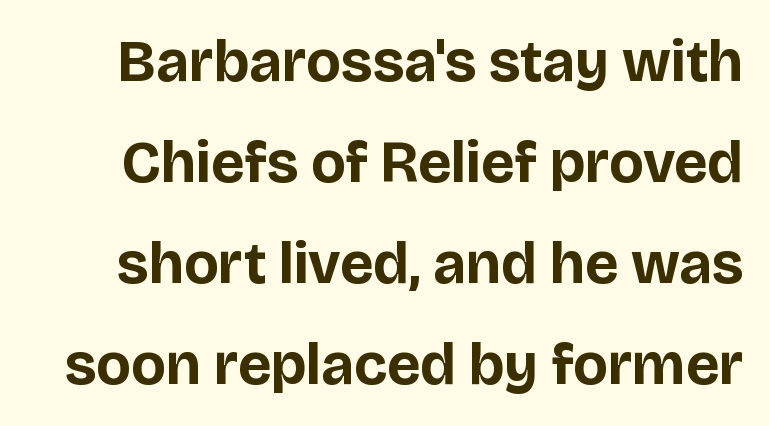
{"serif": "no", "italic": "no", "bold": "yes", "weight": "bold", "width": "normal", "stroke_contrast": "low", "x_height": "large", "monospaced": "no", "underline": "no", "line_spacing_ratio": 1.71, "letter_spacing": "normal", "letter_spacing_em": 0.0, "glyph_px": 59}
